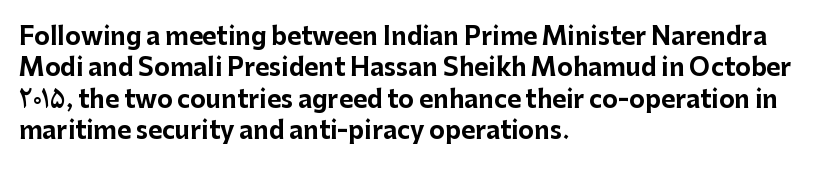
Q: Is the text bold? A: Yes.
Q: Is the text italic (slanted)? A: No, it is upright.
Q: Is the text underlined? A: No.
Q: How is the paragraph aligned? A: Left-aligned.
Q: Is the spacing between letters normal or unusually wide? A: Normal.
Q: Is the spacing between lines tight, normal or loose? A: Normal.
